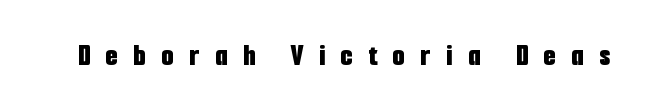
{"serif": "no", "italic": "no", "bold": "yes", "weight": "bold", "width": "condensed", "stroke_contrast": "low", "x_height": "medium", "monospaced": "no", "underline": "no", "letter_spacing": "wide", "letter_spacing_em": 0.48, "glyph_px": 32}
